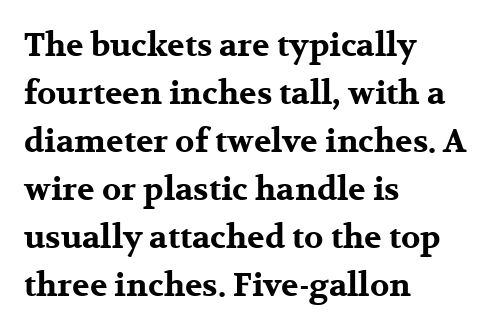
How are the letters spaced? Ordinarily, with no added tracking. This is serif lettering, the kind often seen in printed books. The typography opts for an upright posture over an oblique one. Clear beneath every line of the passage. The space between consecutive lines is moderate.
